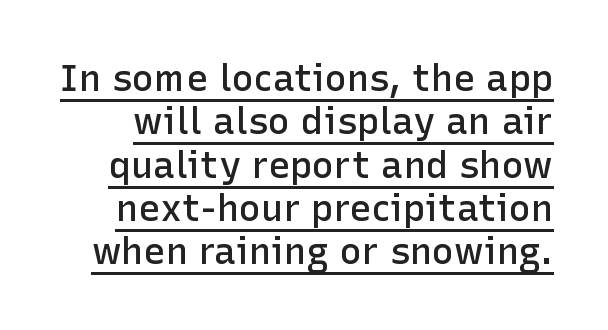
{"serif": "no", "italic": "no", "bold": "semi", "weight": "semibold", "width": "normal", "stroke_contrast": "low", "x_height": "medium", "monospaced": "no", "underline": "yes", "line_spacing_ratio": 1.17, "letter_spacing": "normal", "letter_spacing_em": 0.0, "glyph_px": 37}
